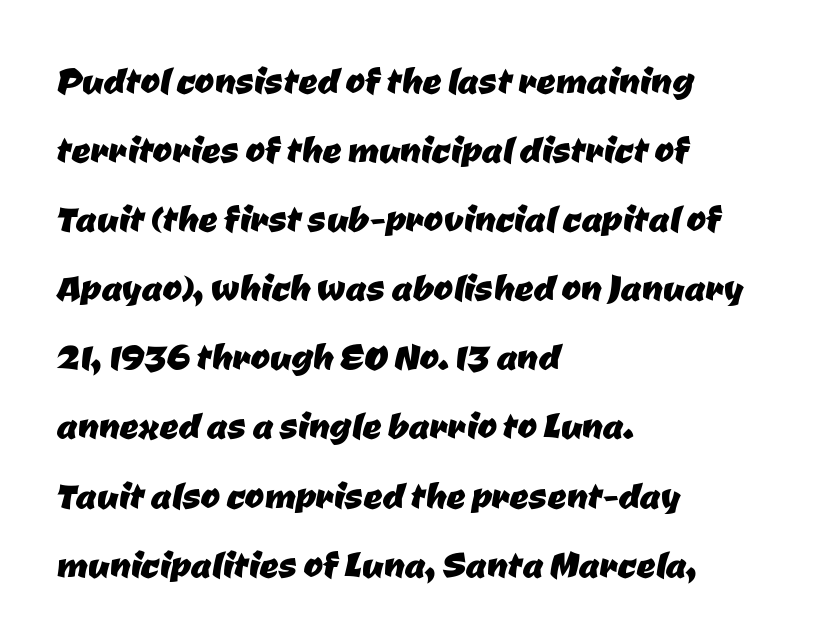
The image shows 47 px sans-serif type; set left-aligned, normal line spacing (1.47x), normal letter spacing, not underlined; low stroke contrast and a medium x-height.
